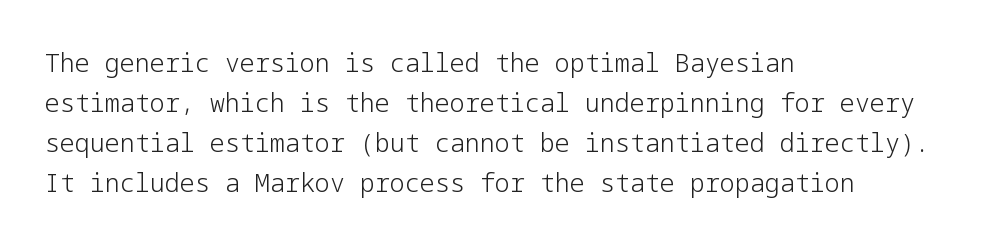
The area under the type is left untouched. A typesetter would mark this as roman, not italic. What's the leading like? Ordinary, nothing unusual. A typesetter would call this zero additional tracking. Which margin do the lines hug? The left one — the right edge is uneven. The cut favours lightness, reaching ordinary text weight at its darkest.
